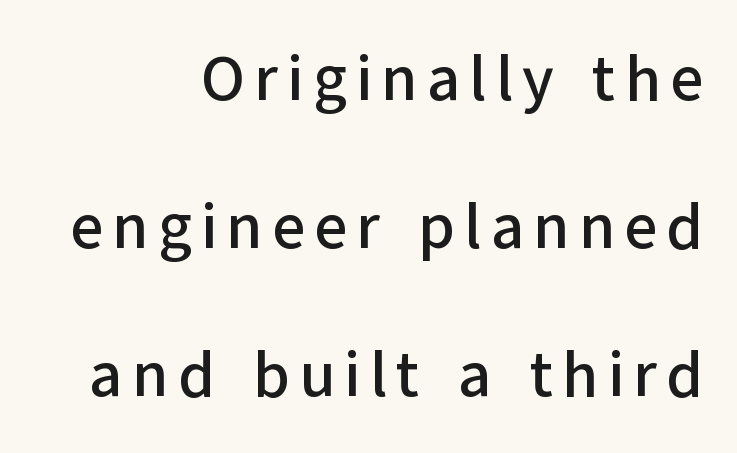
Note the varied advance widths — an 'i' is clearly narrower than an 'm'. The designer dialed line spacing up above the default. Are there feet on the stems? There aren't — it's a sans. Anything drawn beneath the words? Only blank space. This is roman type, the default non-slanted kind.
